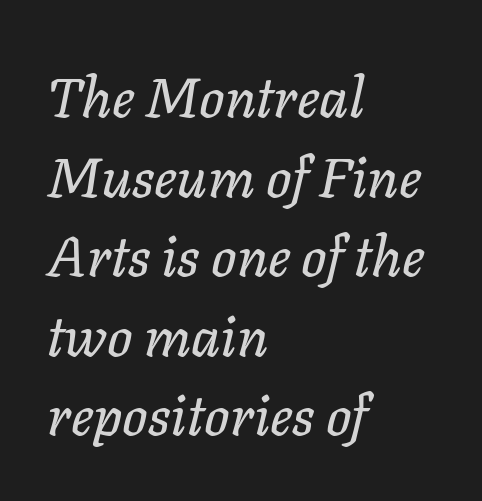
The image shows 56 px text type, italic (leaning right); set left-aligned, normal line spacing (1.42x), normal letter spacing, not underlined; low stroke contrast and a medium x-height.
